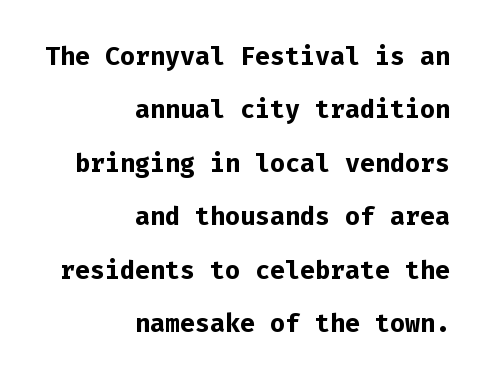
In terms of leading, this rendering errs on the spacious side. The type sits square on the baseline with zero lean. The paragraph shown leans on its right margin. Each glyph is drawn with heavy, bold strokes. The space directly below the letters is spotless.
